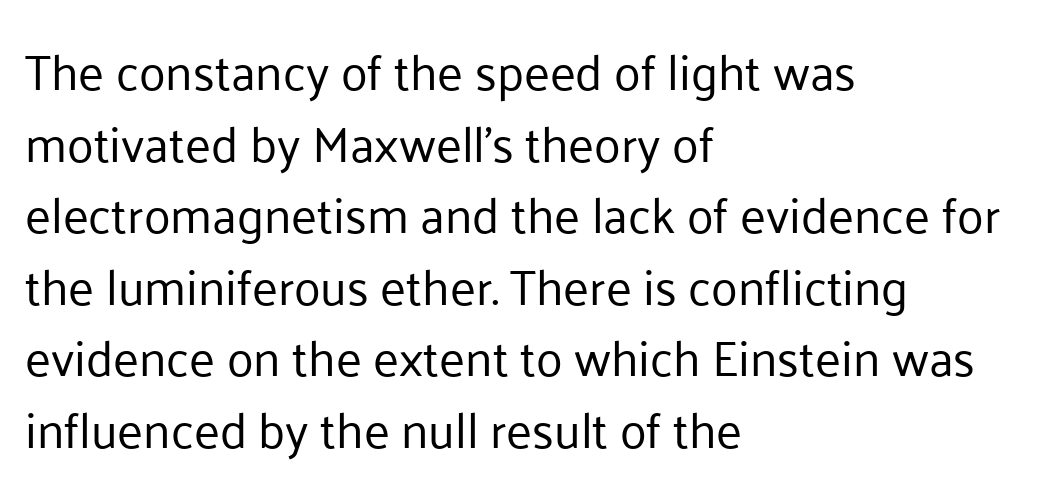
The image shows 49 px regular-weight sans-serif type, upright; set left-aligned, normal line spacing (1.46x), normal letter spacing, not underlined; low stroke contrast and a medium x-height.
